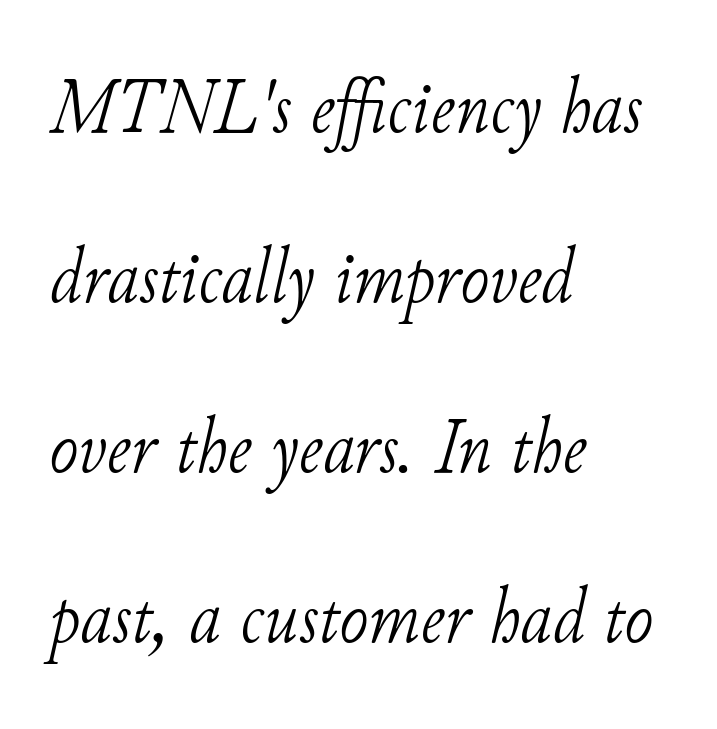
Caption: face not bold, strokes unweighted. Proportional: the letters do not fall into vertical columns. Students, note that the glyphs here touch the page at normal intervals. Each row of text sits above clean, open space. Notice the wide empty band between every row — that's loose leading.
